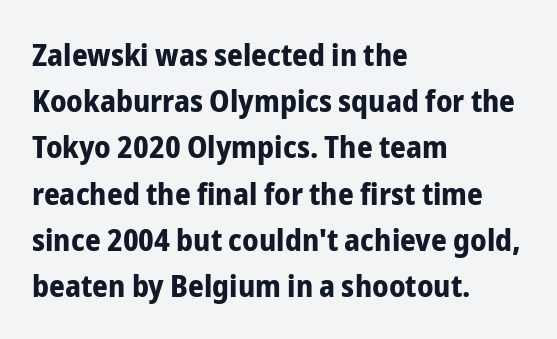
Q: Is the text bold? A: Yes.
Q: Is the text italic (slanted)? A: No, it is upright.
Q: Is the typeface a serif or a sans-serif typeface? A: Sans-serif.
Q: Is the text underlined? A: No.
Q: How is the paragraph aligned? A: Left-aligned.
Q: Is the spacing between letters normal or unusually wide? A: Normal.
Q: Is the spacing between lines tight, normal or loose? A: Normal.
Q: Width (condensed, normal, or wide)? A: Condensed.
Q: Stroke contrast? A: Low.
Q: x-height? A: Medium.
Q: Monospaced? A: No.
